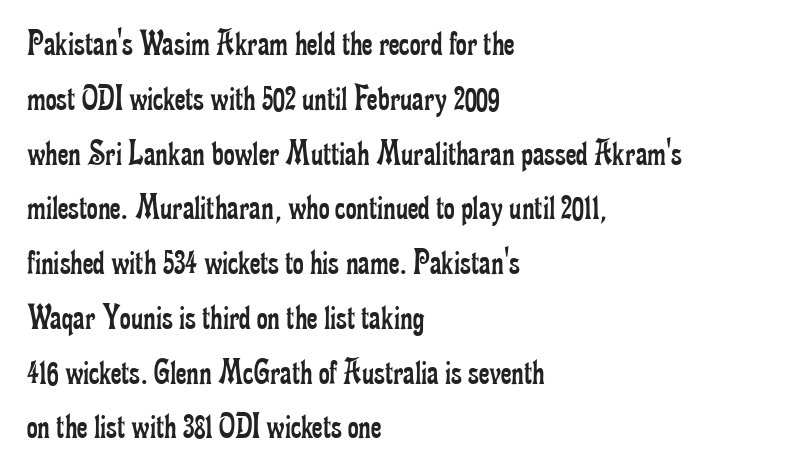
The image shows 37 px regular-weight, condensed serif type, upright; set left-aligned, normal line spacing (1.48x), normal letter spacing, not underlined; low stroke contrast and a small x-height.
